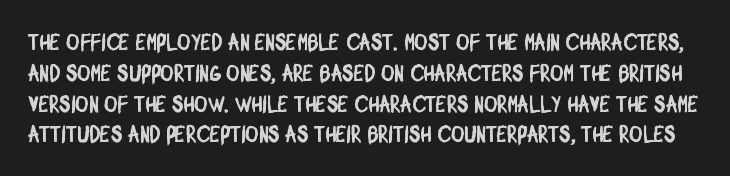
{"underline": "no", "line_spacing": "normal", "line_spacing_ratio": 1.34, "letter_spacing": "normal", "letter_spacing_em": 0.0, "glyph_px": 23}
